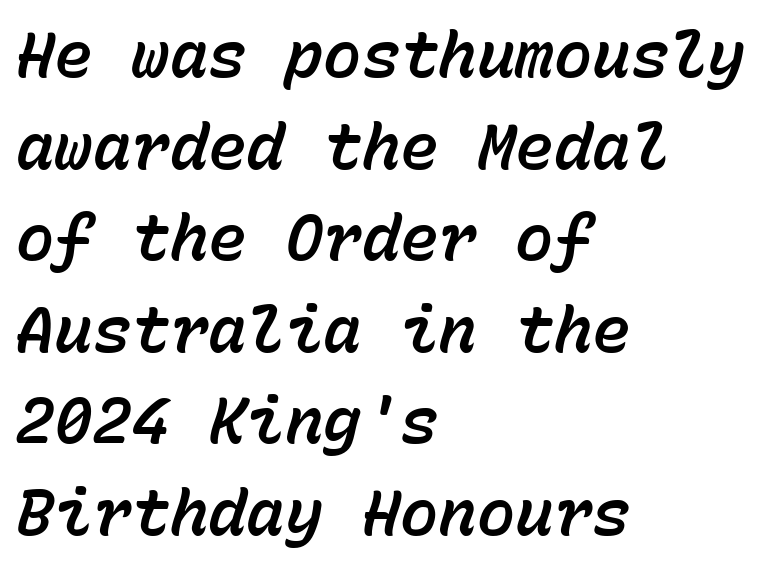
The image shows 64 px text type, italic (leaning right), monospaced; set left-aligned, normal line spacing (1.43x), normal letter spacing, not underlined; low stroke contrast and a medium x-height.
